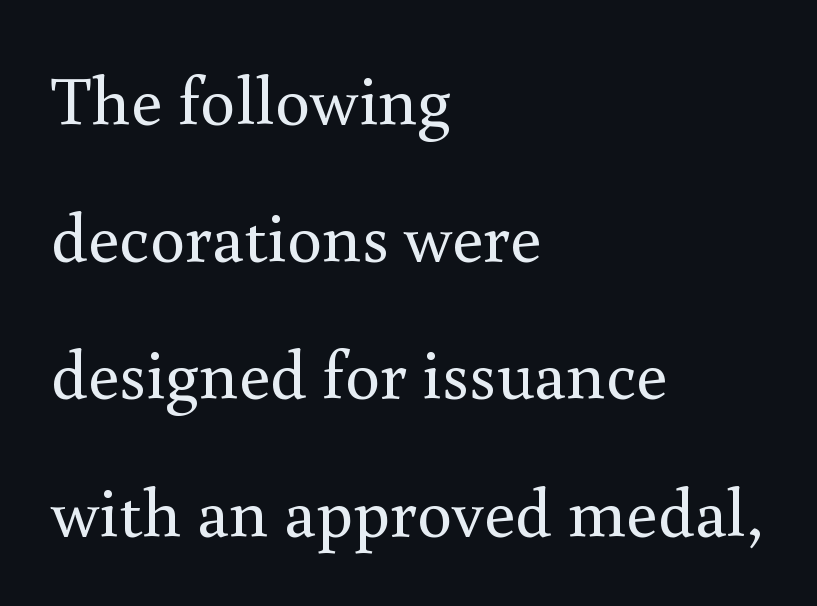
The image shows 70 px regular-weight serif type, upright; set left-aligned, loose line spacing (1.96x), normal letter spacing, not underlined; a small x-height.
